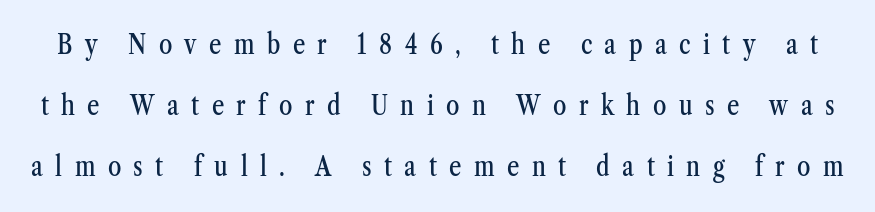
Posture: vertical. The vertical gap from one line to the next is large. The passage shown has open, widely tracked lettering throughout. The passage shown is not underscored anywhere.
